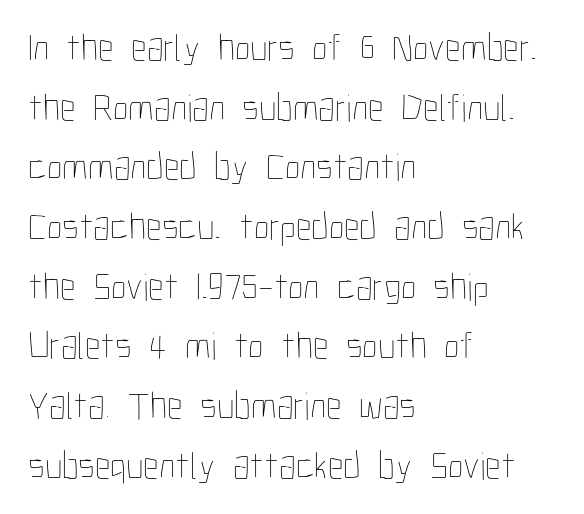
{"italic": "no", "bold": "no", "weight": "thin", "width": "condensed", "stroke_contrast": "low", "x_height": "medium", "monospaced": "no", "underline": "no", "align": "left", "line_spacing": "normal", "line_spacing_ratio": 1.53, "letter_spacing": "normal", "letter_spacing_em": 0.0, "glyph_px": 39}
